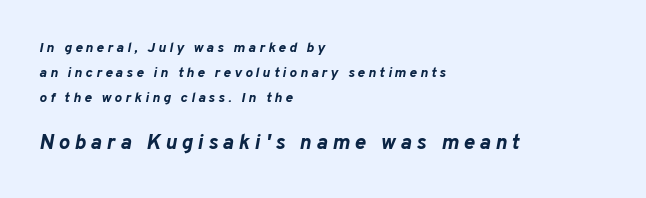
The zone under the glyphs is completely vacant. Bigger letters appear in the bottom chunk; the top chunk is reduced. Plenty of ink on the page — the face is bold. The passage shown leans; its letterforms are oblique. Does extra space separate the letters? Yes, quite a lot of it.
